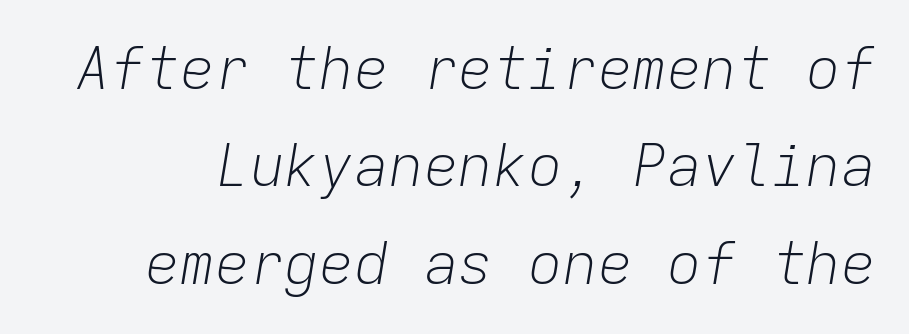
Q: Is the text bold? A: No.
Q: Is the text italic (slanted)? A: Yes, it leans right by about 9 degrees.
Q: Is the text underlined? A: No.
Q: Is the spacing between letters normal or unusually wide? A: Normal.
Q: Is the spacing between lines tight, normal or loose? A: Normal.
Q: Width (condensed, normal, or wide)? A: Normal.
Q: Stroke contrast? A: Low.
Q: x-height? A: Medium.
Q: Monospaced? A: Yes.
